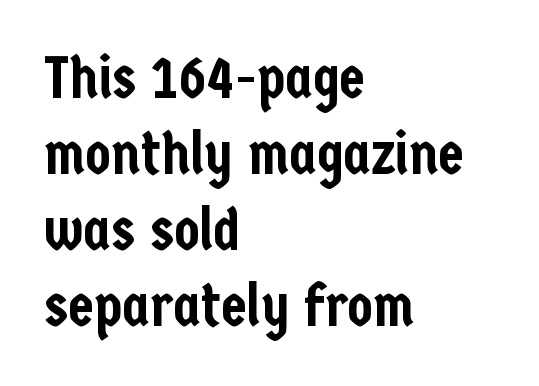
{"serif": "no", "italic": "no", "width": "condensed", "stroke_contrast": "low", "x_height": "medium", "monospaced": "no", "underline": "no", "align": "left", "line_spacing": "normal", "line_spacing_ratio": 1.29, "letter_spacing": "normal", "letter_spacing_em": 0.0, "glyph_px": 59}
